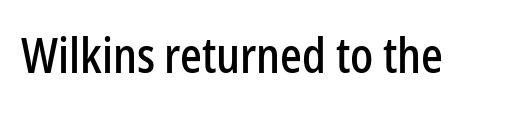
The tracking reads as untouched default to a designer's eye. Decoration check: the copy has no underline. The specimen reads as upright at a glance. The designer went with a sans here, leaving each stem footless. The passage shown is typed in a proportional face where columns would drift.
